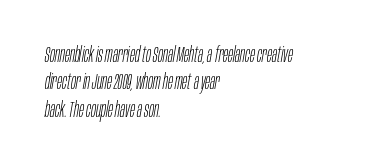
Q: Is the text bold? A: No.
Q: Is the text italic (slanted)? A: Yes, it leans right by about 10 degrees.
Q: Is the text underlined? A: No.
Q: How is the paragraph aligned? A: Left-aligned.
Q: Is the spacing between letters normal or unusually wide? A: Normal.
Q: Is the spacing between lines tight, normal or loose? A: Normal.
